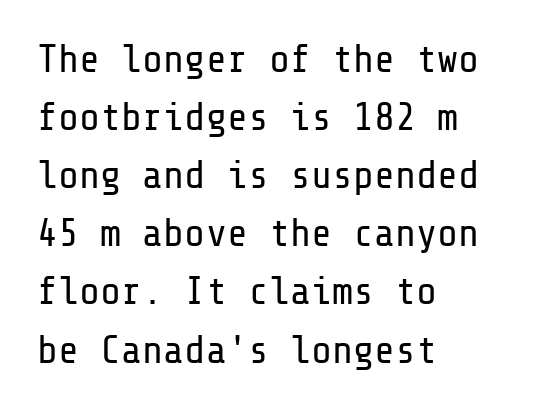
The image shows 39 px regular-weight sans-serif type, upright; set left-aligned, normal line spacing (1.49x), normal letter spacing, not underlined; low stroke contrast and a medium x-height.
